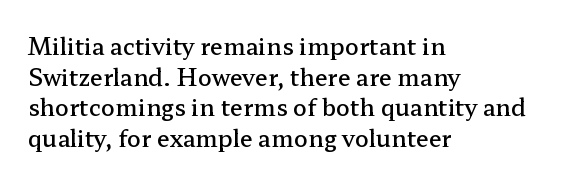
Is there any slant? The stems are plumb. The leading is moderate, giving the passage an even texture. A bit beefed up — I'd call it semibold rather than bold. No word sits above an underline. Characters follow at the spacing the type designer built in. Compared with a centered layout, this one pins lines to the left instead.
